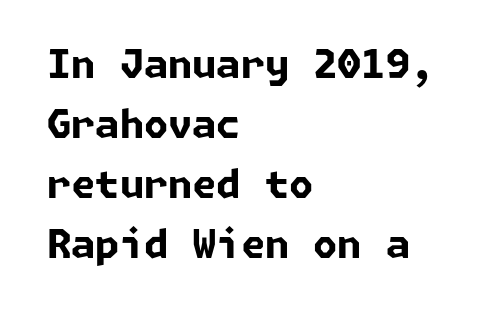
The image shows 39 px bold sans-serif type; set left-aligned, normal line spacing (1.54x), normal letter spacing, not underlined; low stroke contrast and a medium x-height.
